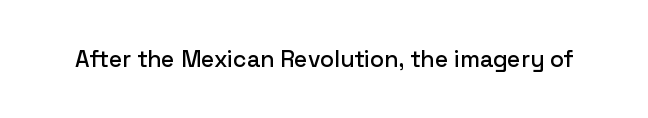
Each word holds together tightly as a unit, with standard inter-letter gaps. Posture: upright roman. The specimen omits any rule beneath the text block's lines.
